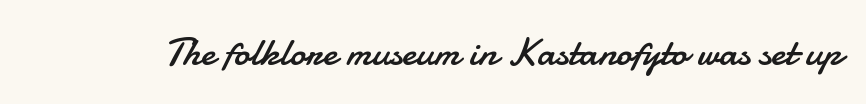
The image shows 40 px regular-weight sans-serif type; set normal letter spacing, not underlined; low stroke contrast and a small x-height.
